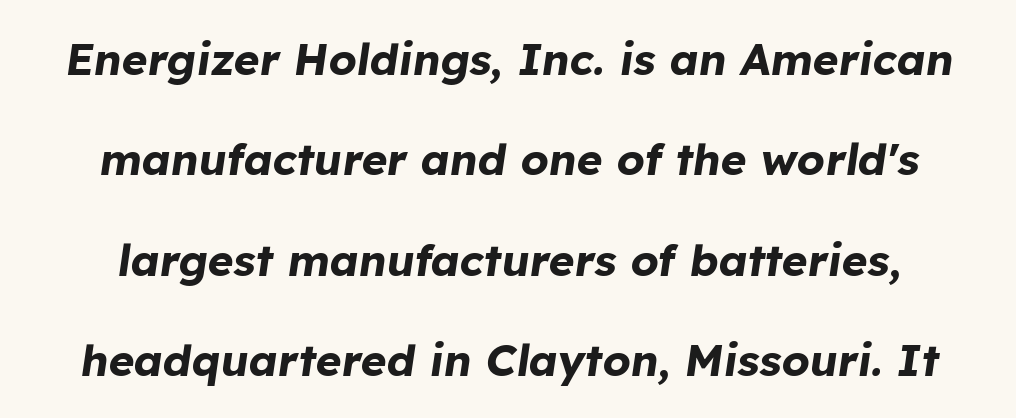
{"italic": "yes", "lean": "right", "slant_degrees": 8, "bold": "yes", "weight": "bold", "width": "normal", "stroke_contrast": "low", "x_height": "medium", "monospaced": "no", "underline": "no", "line_spacing": "loose", "line_spacing_ratio": 2.28, "letter_spacing": "normal", "letter_spacing_em": 0.0, "glyph_px": 44}
